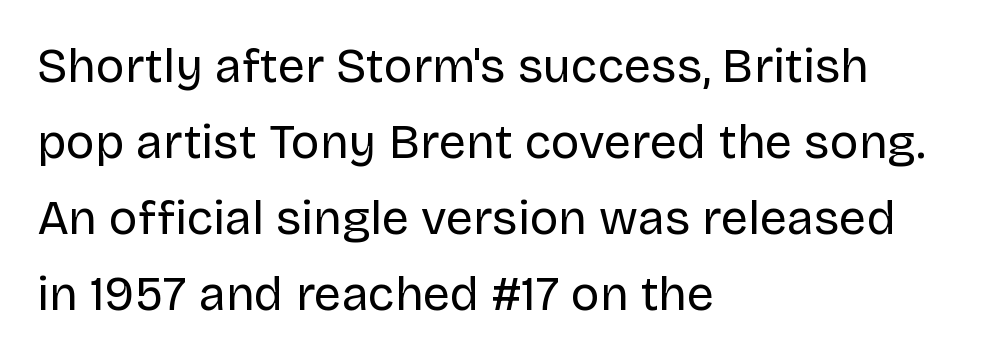
{"serif": "no", "italic": "no", "bold": "no", "weight": "regular", "width": "normal", "stroke_contrast": "low", "x_height": "large", "monospaced": "no", "underline": "no", "align": "left", "line_spacing": "normal", "line_spacing_ratio": 1.58, "letter_spacing": "normal", "letter_spacing_em": 0.0, "glyph_px": 48}
